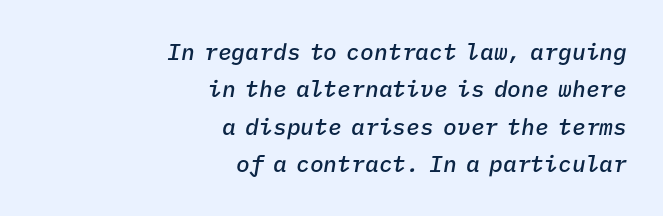
Q: Is the text bold? A: Semi-bold.
Q: Is the text italic (slanted)? A: Yes, it leans right by about 9 degrees.
Q: Is the text underlined? A: No.
Q: How is the paragraph aligned? A: Right-aligned.
Q: Is the spacing between letters normal or unusually wide? A: Normal.
Q: Is the spacing between lines tight, normal or loose? A: Normal.
